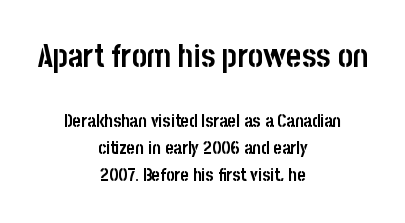
{"serif": "no", "italic": "no", "bold": "yes", "weight": "semibold", "width": "condensed", "stroke_contrast": "low", "x_height": "large", "monospaced": "no", "underline": "no", "align": "center", "line_spacing": "normal", "line_spacing_ratio": 1.5, "letter_spacing": "normal", "letter_spacing_em": 0.0, "larger_block": "first", "size_ratio": 1.78, "glyph_px": 32}
